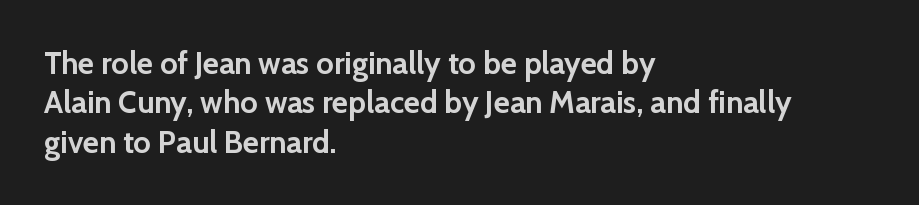
The image shows 31 px semibold sans-serif type, upright; set left-aligned, normal line spacing (1.27x), normal letter spacing, not underlined; low stroke contrast and a medium x-height.
